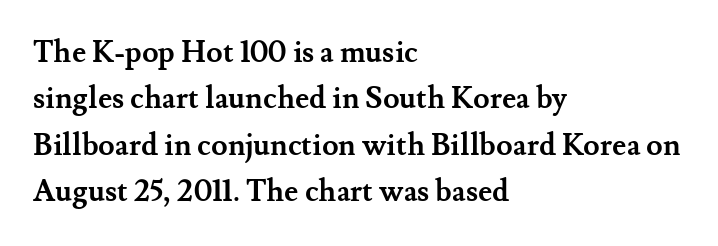
Q: Is the text bold? A: Yes.
Q: Is the text italic (slanted)? A: No, it is upright.
Q: Is the typeface a serif or a sans-serif typeface? A: Serif.
Q: Is the text underlined? A: No.
Q: How is the paragraph aligned? A: Left-aligned.
Q: Is the spacing between letters normal or unusually wide? A: Normal.
Q: Is the spacing between lines tight, normal or loose? A: Normal.
Q: Width (condensed, normal, or wide)? A: Normal.
Q: Stroke contrast? A: Medium.
Q: x-height? A: Small.
Q: Monospaced? A: No.
